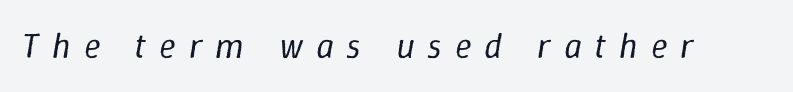
{"italic": "yes", "lean": "right", "slant_degrees": 9, "bold": "no", "weight": "regular", "width": "normal", "stroke_contrast": "low", "x_height": "medium", "monospaced": "no", "underline": "no", "letter_spacing": "wide", "letter_spacing_em": 0.37, "glyph_px": 35}
